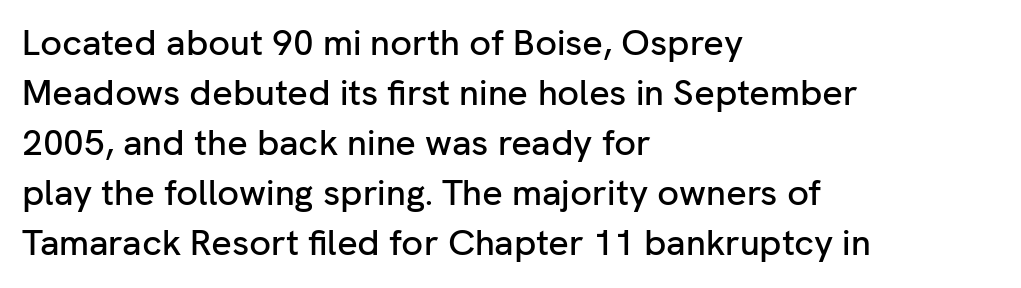
Honestly, the letter spacing is just normal — you wouldn't notice it. What kind of face is this? One without serifs — a sans. When letters stand straight like this, we call the style roman or upright. Rows of type keep a routine distance in the vertical direction.
